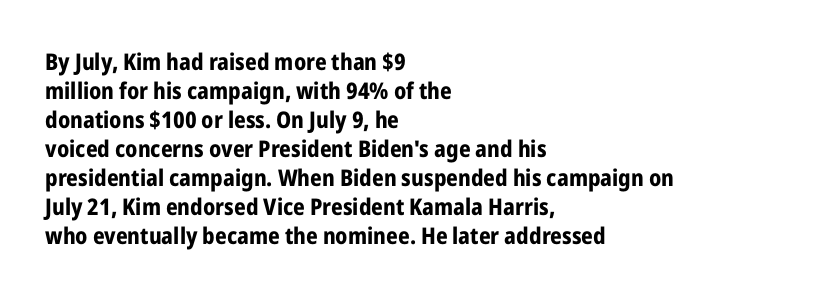
The typography opts for an upright posture over an oblique one. What weight is shown? A full bold with thick strokes. How would I describe the line gaps? Plain and ordinary. Each line starts at the same left margin while the right side varies.
